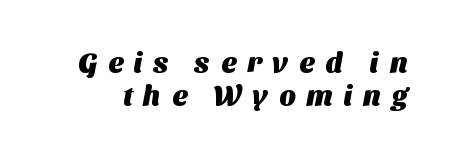
Q: Is the text bold? A: Yes.
Q: Is the typeface a serif or a sans-serif typeface? A: Sans-serif.
Q: Is the text underlined? A: No.
Q: Is the spacing between letters normal or unusually wide? A: Unusually wide.
Q: Width (condensed, normal, or wide)? A: Normal.
Q: Stroke contrast? A: Medium.
Q: x-height? A: Medium.
Q: Monospaced? A: No.
